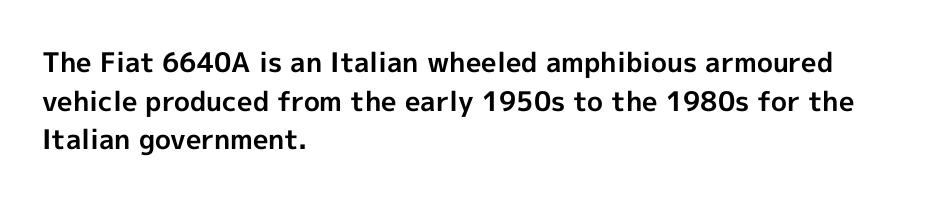
The glyphs are unaccompanied by any horizontal stroke below them. Alignment: flush left. Its strokes are broad and dark, the hallmark of bold type. Designer's note — italics off, roman on.
